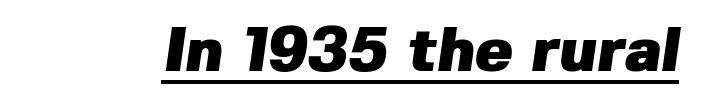
The image shows 63 px heavy sans-serif type; set normal letter spacing, underlined; low stroke contrast and a medium x-height.
